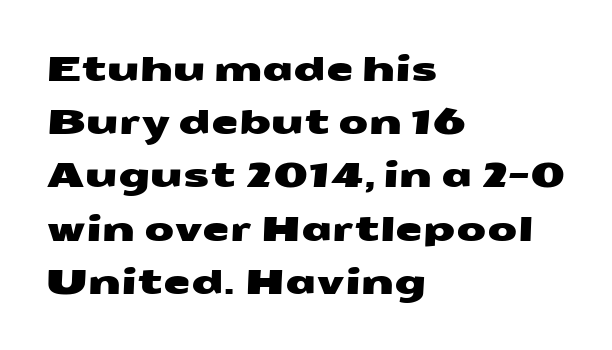
{"serif": "no", "width": "wide", "stroke_contrast": "medium", "x_height": "medium", "monospaced": "no", "underline": "no", "align": "left", "line_spacing": "normal", "line_spacing_ratio": 1.52, "letter_spacing": "normal", "letter_spacing_em": 0.0, "glyph_px": 35}
